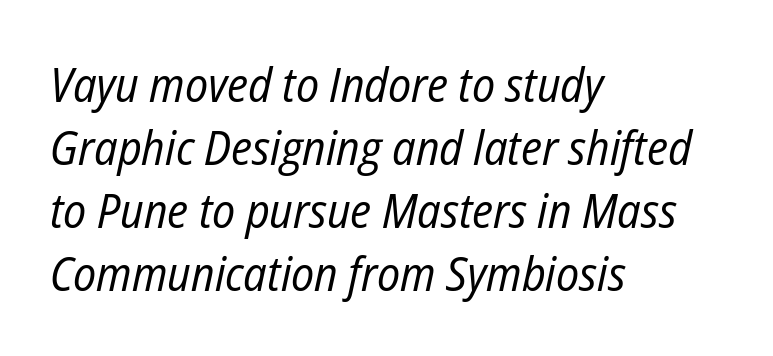
The image shows 48 px regular-weight, condensed type, italic (leaning right); set left-aligned, normal line spacing (1.31x), normal letter spacing, not underlined; low stroke contrast and a medium x-height.
